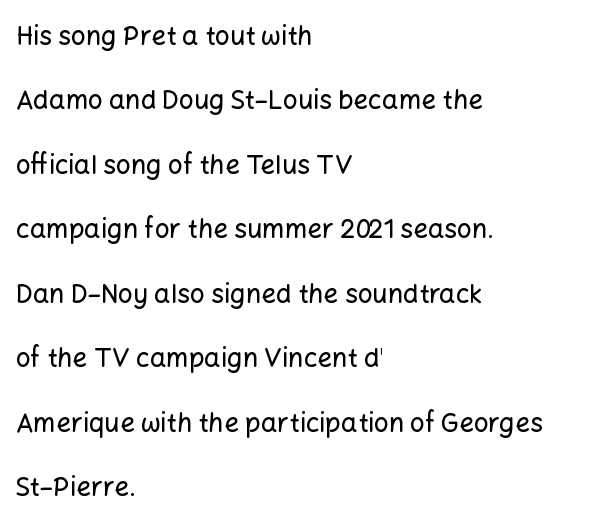
The image shows 26 px text type, upright; set left-aligned, loose line spacing (2.48x), normal letter spacing, not underlined.
